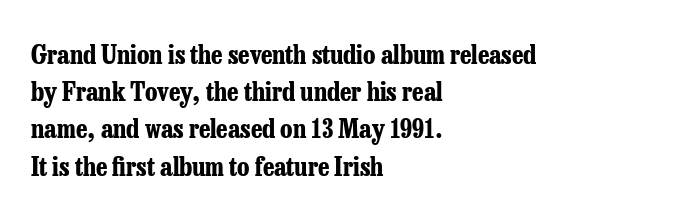
{"italic": "no", "bold": "yes", "underline": "no", "align": "left", "line_spacing": "normal", "line_spacing_ratio": 1.43, "letter_spacing": "normal", "letter_spacing_em": 0.0, "glyph_px": 26}
